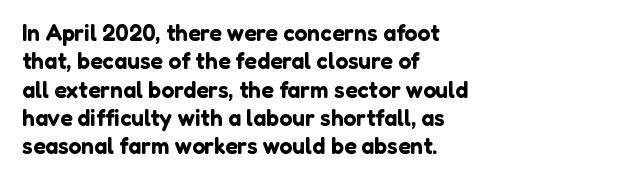
{"italic": "no", "underline": "no", "align": "left", "line_spacing_ratio": 1.23, "letter_spacing": "normal", "letter_spacing_em": 0.0, "glyph_px": 23}
